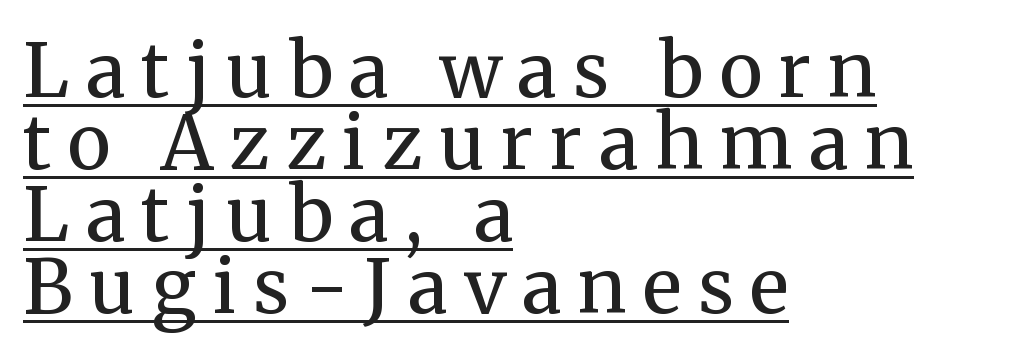
{"serif": "yes", "italic": "no", "bold": "no", "weight": "regular", "width": "normal", "stroke_contrast": "medium", "x_height": "medium", "monospaced": "no", "underline": "yes", "align": "left", "line_spacing": "tight", "line_spacing_ratio": 0.96, "letter_spacing": "wide", "letter_spacing_em": 0.22, "glyph_px": 75}
